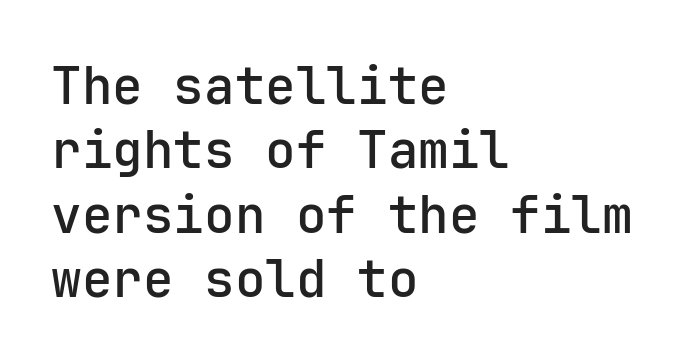
{"serif": "no", "italic": "no", "width": "normal", "stroke_contrast": "low", "x_height": "medium", "monospaced": "yes", "underline": "no", "align": "left", "line_spacing": "normal", "line_spacing_ratio": 1.26, "letter_spacing": "normal", "letter_spacing_em": 0.0, "glyph_px": 51}
